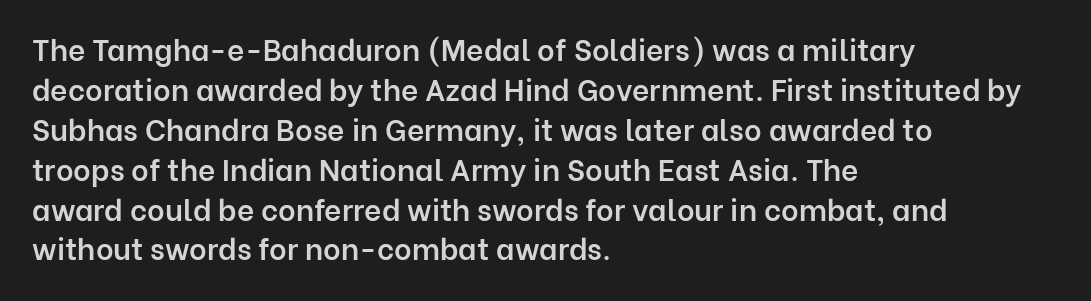
Q: Is the text bold? A: Semi-bold.
Q: Is the text italic (slanted)? A: No, it is upright.
Q: Is the typeface a serif or a sans-serif typeface? A: Sans-serif.
Q: Is the text underlined? A: No.
Q: How is the paragraph aligned? A: Left-aligned.
Q: Is the spacing between letters normal or unusually wide? A: Normal.
Q: Is the spacing between lines tight, normal or loose? A: Normal.
Q: Width (condensed, normal, or wide)? A: Normal.
Q: Stroke contrast? A: Low.
Q: x-height? A: Medium.
Q: Monospaced? A: No.
